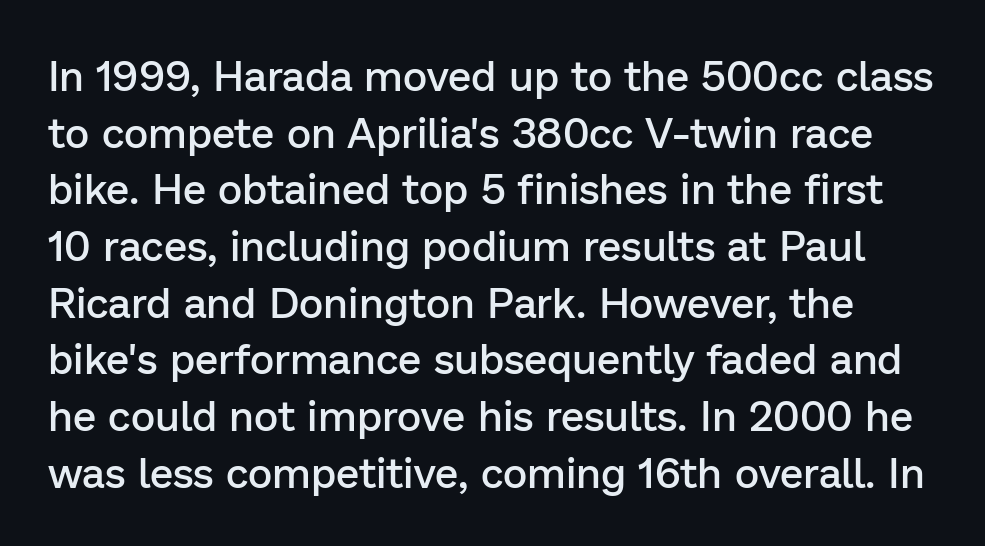
{"serif": "no", "italic": "no", "bold": "semi", "weight": "semibold", "width": "normal", "stroke_contrast": "low", "x_height": "medium", "monospaced": "no", "underline": "no", "line_spacing": "normal", "line_spacing_ratio": 1.35, "letter_spacing": "normal", "letter_spacing_em": 0.0, "glyph_px": 42}
